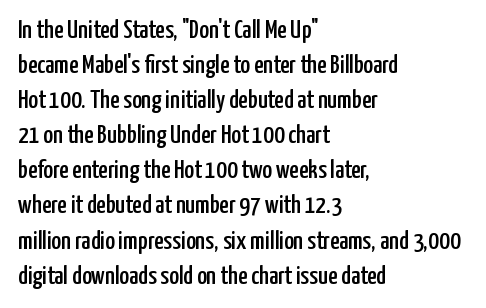
Upright lettering throughout. A classic flush-left, rag-right setting is used for this passage. Underlining? Definitely not there. The passage shown stacks its lines at a standard gap. The letterforms sit shoulder to shoulder at normal distance.
